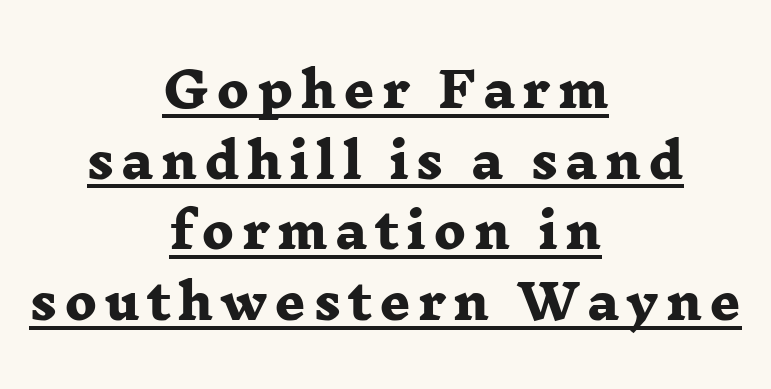
A student would call this center alignment; a typographer would say set centered. A dark, heavy texture on the line: the type is bold. Every word sits above its own underline. Regarding leading, the lines here are spaced in the standard way. Examine the stroke ends and you'll spot serifs.
